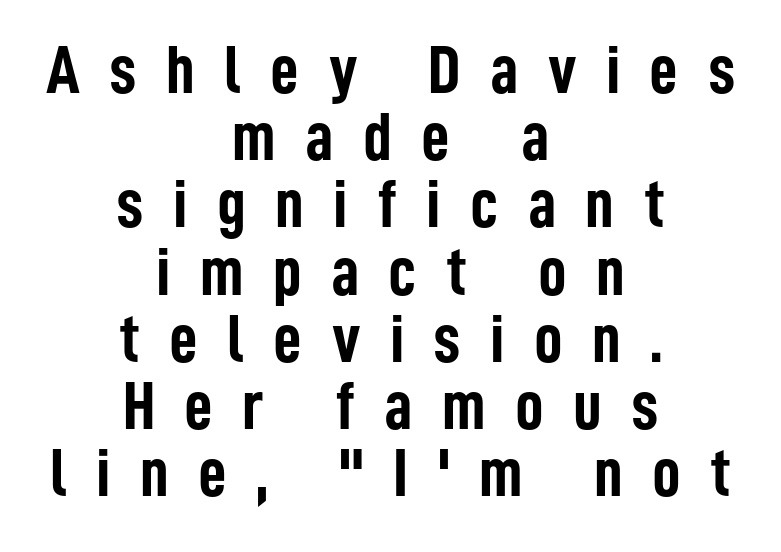
Q: Is the text bold? A: Yes.
Q: Is the text italic (slanted)? A: No, it is upright.
Q: Is the typeface a serif or a sans-serif typeface? A: Sans-serif.
Q: Is the text underlined? A: No.
Q: How is the paragraph aligned? A: Centered.
Q: Is the spacing between letters normal or unusually wide? A: Unusually wide.
Q: Is the spacing between lines tight, normal or loose? A: Tight.
Q: Width (condensed, normal, or wide)? A: Condensed.
Q: Stroke contrast? A: Low.
Q: x-height? A: Medium.
Q: Monospaced? A: No.
